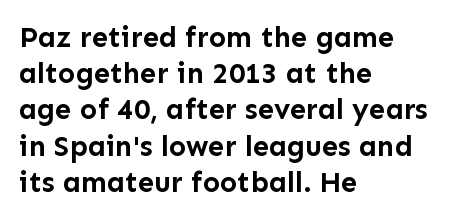
{"serif": "no", "italic": "no", "bold": "yes", "weight": "semibold", "width": "normal", "stroke_contrast": "low", "x_height": "medium", "monospaced": "no", "underline": "no", "align": "left", "line_spacing": "normal", "line_spacing_ratio": 1.25, "letter_spacing": "normal", "letter_spacing_em": 0.0, "glyph_px": 29}
